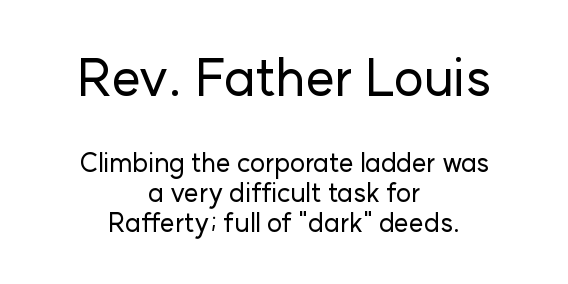
Here the designer chose a conventional face with non-uniform glyph widths. Examine the stroke ends and you'll find no serifs. A typesetter would call this zero additional tracking. The text block is weighted toward neither margin, spreading evenly from the middle. The initial chunk of copy outweighs the following chunk in type size. Characters remain perfectly vertical along every line.
